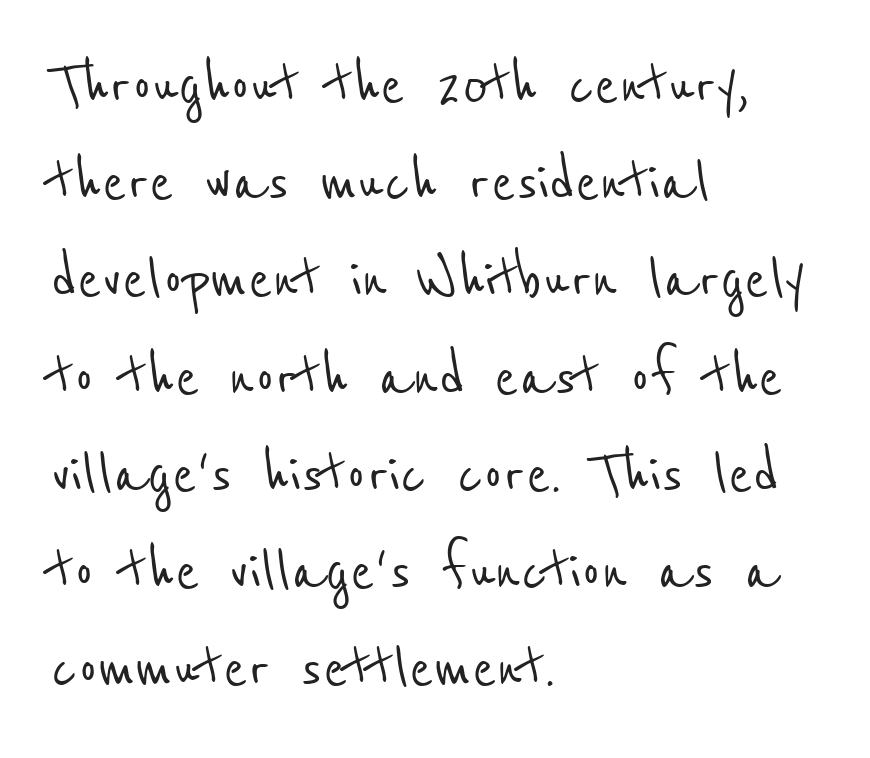
{"serif": "no", "width": "condensed", "stroke_contrast": "low", "x_height": "medium", "monospaced": "no", "underline": "no", "align": "left", "line_spacing": "normal", "line_spacing_ratio": 1.35, "letter_spacing": "normal", "letter_spacing_em": 0.0, "glyph_px": 72}
